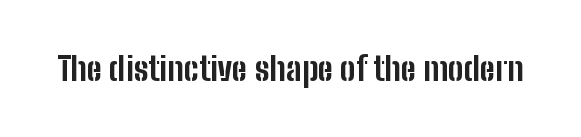
{"serif": "no", "italic": "no", "bold": "yes", "weight": "bold", "width": "condensed", "stroke_contrast": "low", "x_height": "medium", "monospaced": "no", "underline": "no", "letter_spacing": "normal", "letter_spacing_em": 0.0, "glyph_px": 33}
